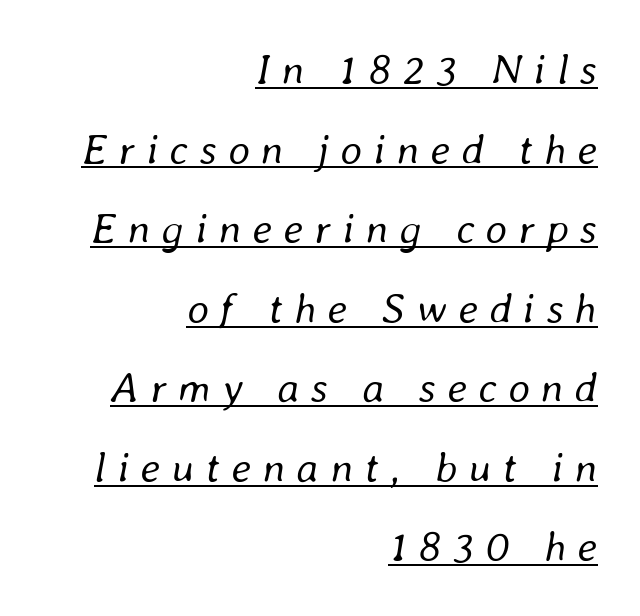
The rendering uses natural spacing where letterforms have individual widths. Has an underline been added? It has. A typesetter would call this heavily tracked-out type. Posture: slanted. The typeface has the unassuming heft of standard copy or less.
